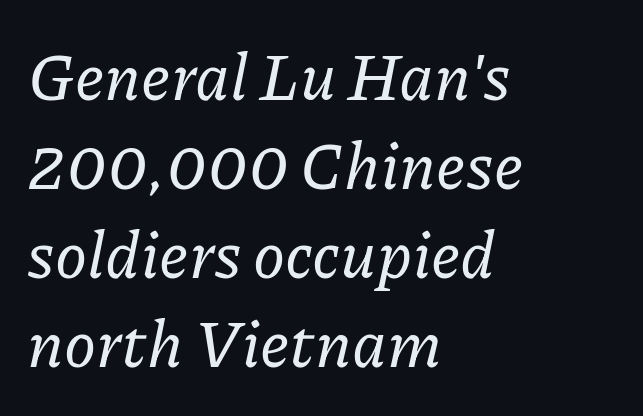
Between one letter and the next there's only the usual sliver of space. Horizontal alignment here is leftward, the default for most running prose. The area under the type is left untouched. Proportional: the letters do not fall into vertical columns.
